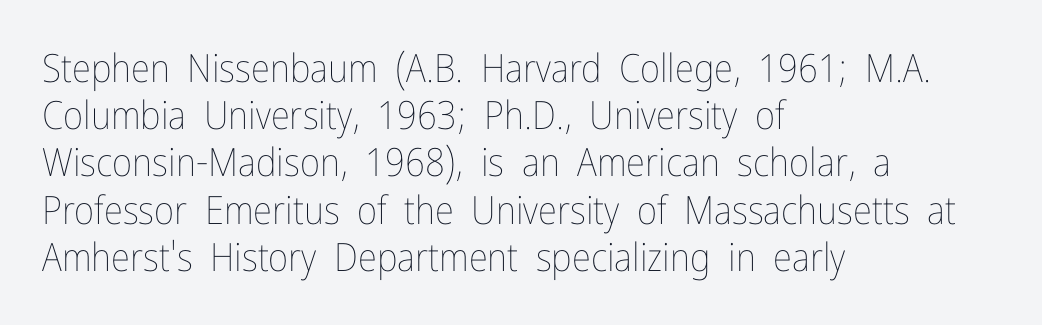
Q: Is the text bold? A: No.
Q: Is the text italic (slanted)? A: No, it is upright.
Q: Is the text underlined? A: No.
Q: How is the paragraph aligned? A: Left-aligned.
Q: Is the spacing between letters normal or unusually wide? A: Normal.
Q: Width (condensed, normal, or wide)? A: Condensed.
Q: Stroke contrast? A: Low.
Q: x-height? A: Medium.
Q: Monospaced? A: No.
